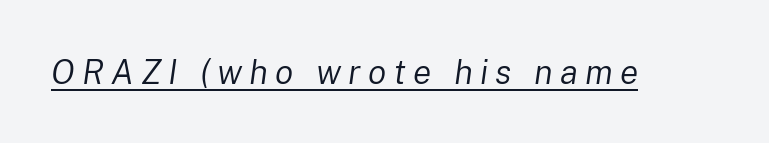
The image shows 34 px regular-weight type, italic (leaning right); set unusually wide letter spacing (+0.21 em), underlined; low stroke contrast and a medium x-height.
